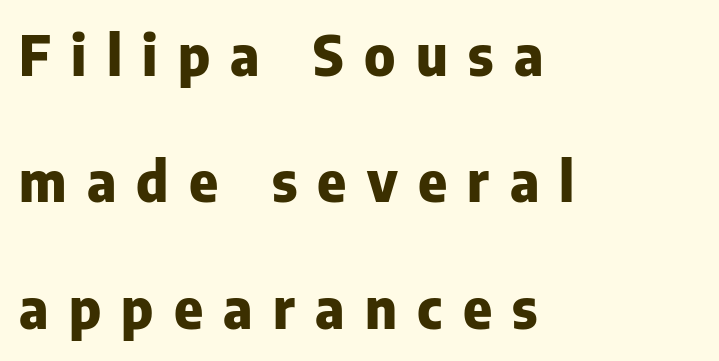
The rendering uses a bold face; every stroke is thick and dark. Each letter's strokes conclude bluntly, with no projecting serifs. The designer dialed line spacing up above the default. Character widths vary here, with narrow letters taking less room than wide ones. Unlike italic type, these characters show no tilt at all. A typesetter would call this heavily tracked-out type.
